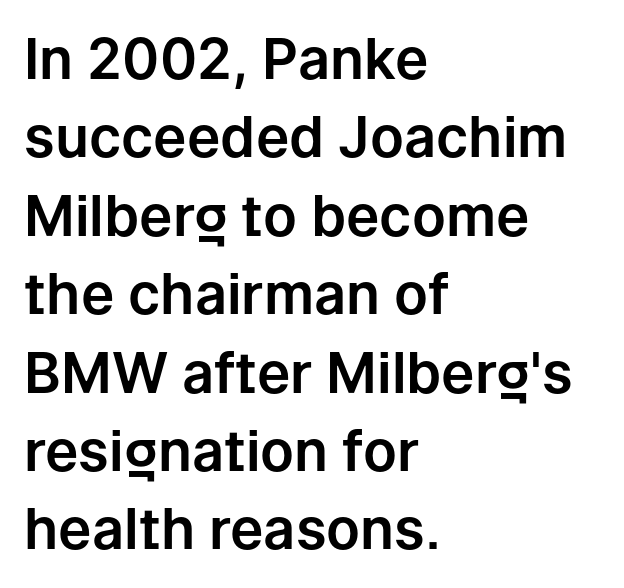
Nope, not italic — everything's standing straight. The foot of each line stays bare and open. Each letter keeps its own natural width here, so spacing adapts to shape. Caption: standard tracking, unaltered.
